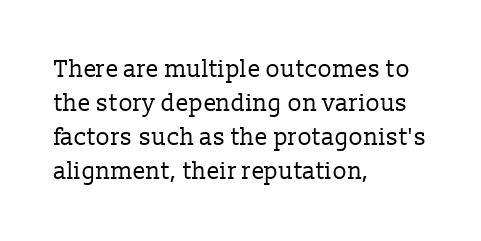
{"italic": "no", "bold": "no", "underline": "no", "align": "left", "line_spacing": "normal", "line_spacing_ratio": 1.41, "letter_spacing": "normal", "letter_spacing_em": 0.0, "glyph_px": 24}
